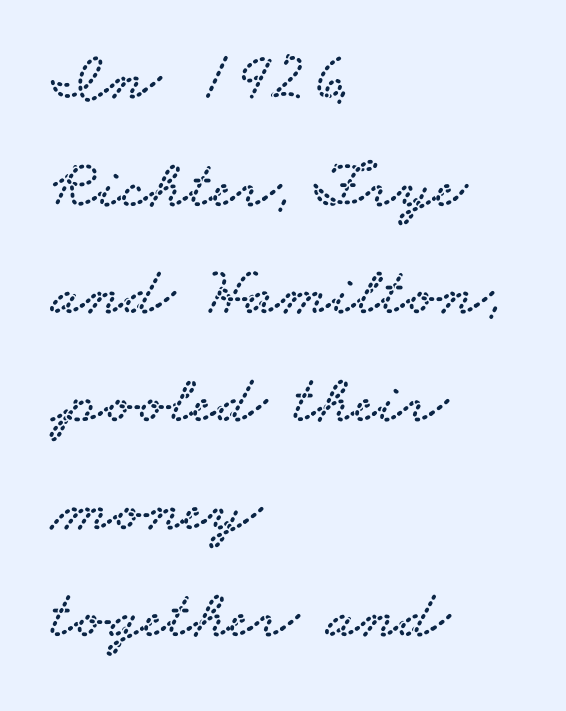
The image shows 69 px wide type; set left-aligned, normal line spacing (1.56x), normal letter spacing, not underlined; low stroke contrast and a small x-height.
